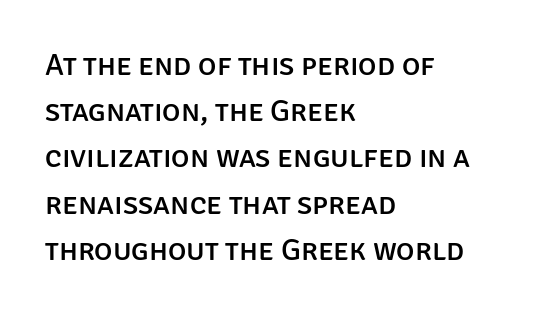
{"serif": "no", "italic": "no", "width": "normal", "stroke_contrast": "low", "x_height": "large", "monospaced": "no", "underline": "no", "align": "left", "line_spacing": "normal", "line_spacing_ratio": 1.49, "letter_spacing": "normal", "letter_spacing_em": 0.0, "glyph_px": 31}
